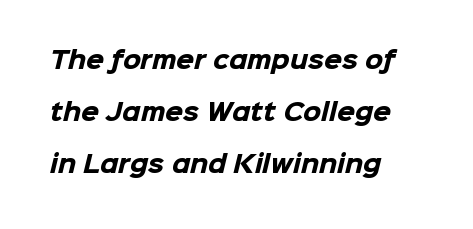
{"bold": "yes", "underline": "no", "align": "left", "line_spacing": "loose", "line_spacing_ratio": 2.27, "letter_spacing": "normal", "letter_spacing_em": 0.0, "glyph_px": 23}
